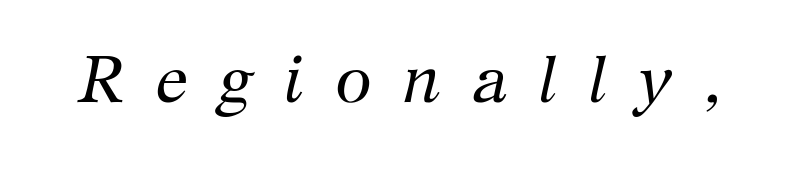
The image shows 66 px regular-weight serif type, italic (leaning right); set unusually wide letter spacing (+0.48 em), not underlined; medium stroke contrast and a medium x-height.
